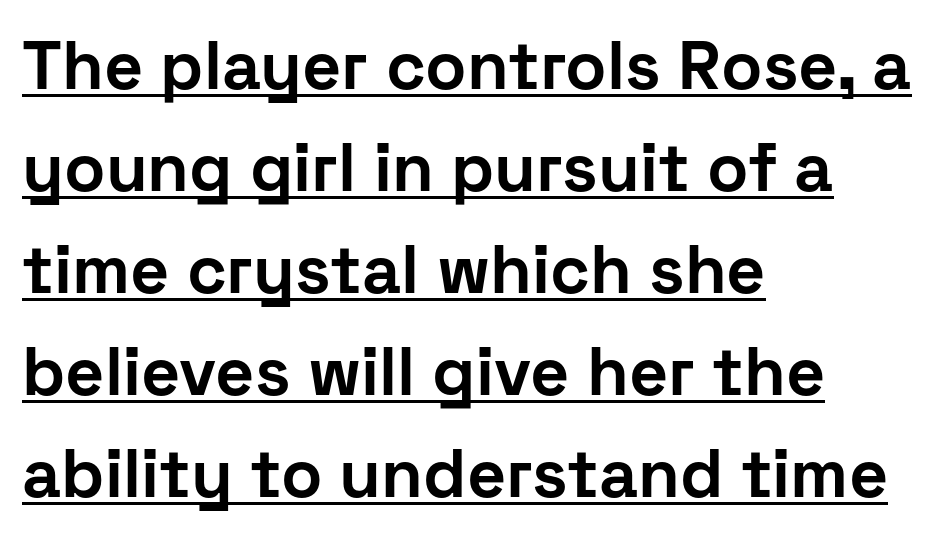
The passage shown has conventional tracking throughout. Regarding leading, the lines here are spaced in the standard way. Is this a fixed-width face? No — the glyphs have proportional, varying widths. Notice how the passage keeps a crisp vertical edge on the left only.
